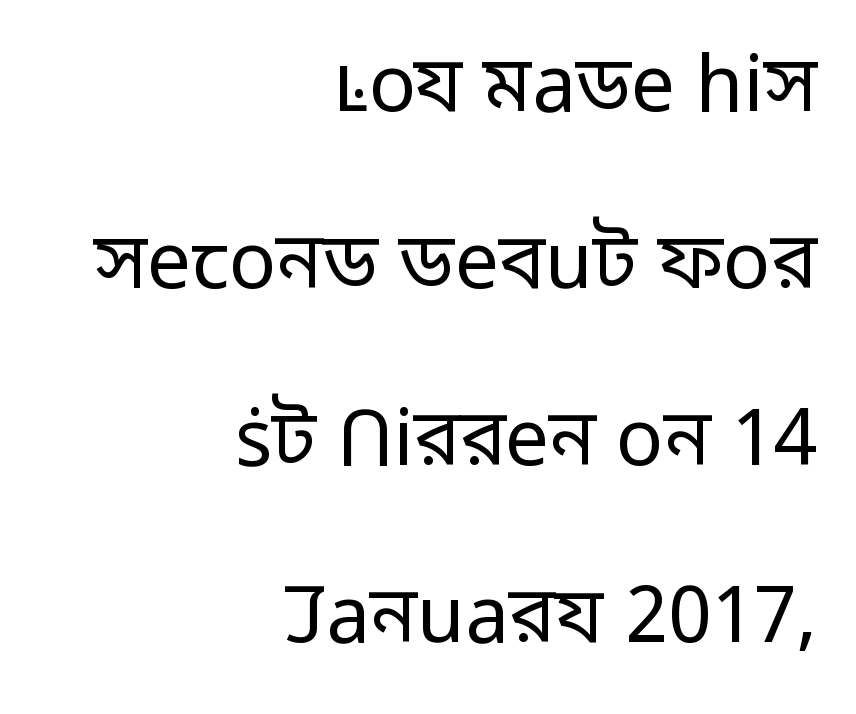
Q: Is the text bold? A: No.
Q: Is the text italic (slanted)? A: No, it is upright.
Q: Is the typeface a serif or a sans-serif typeface? A: Sans-serif.
Q: Is the text underlined? A: No.
Q: How is the paragraph aligned? A: Right-aligned.
Q: Is the spacing between letters normal or unusually wide? A: Normal.
Q: Is the spacing between lines tight, normal or loose? A: Loose.
Q: Width (condensed, normal, or wide)? A: Normal.
Q: Stroke contrast? A: Low.
Q: x-height? A: Medium.
Q: Monospaced? A: No.
